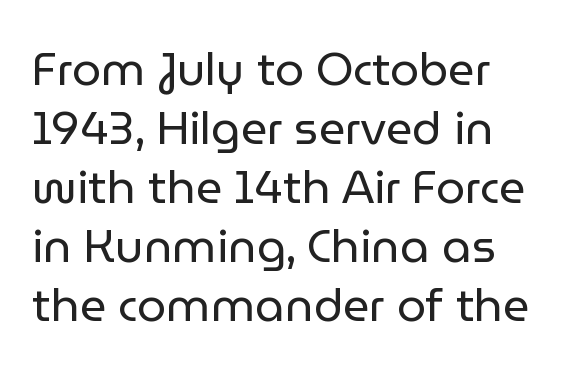
{"serif": "no", "italic": "no", "bold": "no", "weight": "regular", "width": "normal", "stroke_contrast": "low", "x_height": "medium", "monospaced": "no", "underline": "no", "line_spacing": "normal", "line_spacing_ratio": 1.28, "letter_spacing": "normal", "letter_spacing_em": 0.0, "glyph_px": 46}
